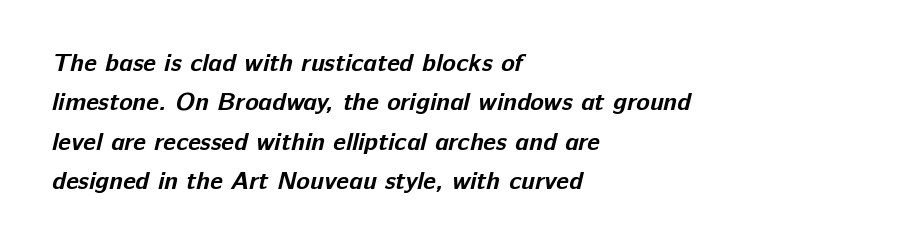
The letterforms sit shoulder to shoulder at normal distance. These words are printed bold, with thick strokes throughout. This sample is left-justified, so line endings fall wherever the words run out. Leading matches the norm, producing a regular column.
